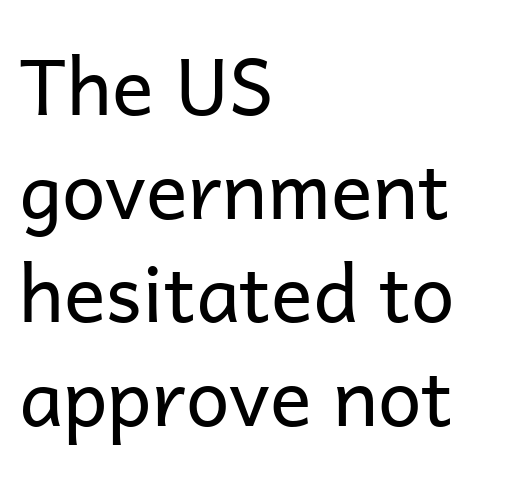
{"serif": "no", "italic": "no", "bold": "no", "weight": "regular", "width": "normal", "stroke_contrast": "low", "x_height": "medium", "monospaced": "no", "underline": "no", "align": "left", "line_spacing": "normal", "line_spacing_ratio": 1.33, "letter_spacing": "normal", "letter_spacing_em": 0.0, "glyph_px": 78}
